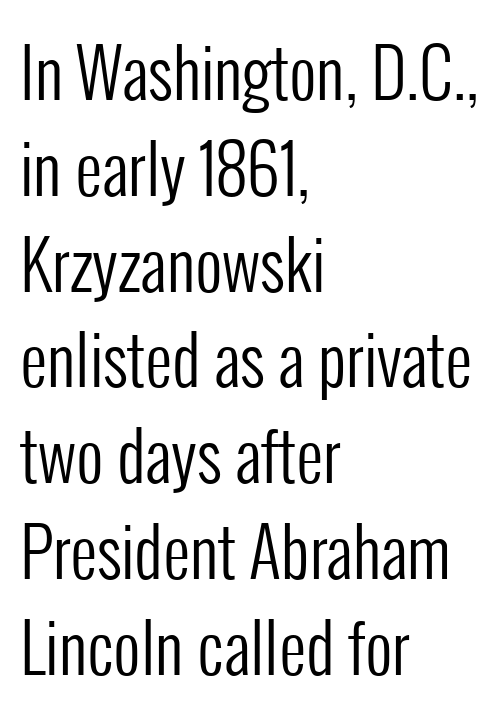
Q: Is the text bold? A: No.
Q: Is the text italic (slanted)? A: No, it is upright.
Q: Is the typeface a serif or a sans-serif typeface? A: Sans-serif.
Q: Is the text underlined? A: No.
Q: How is the paragraph aligned? A: Left-aligned.
Q: Is the spacing between letters normal or unusually wide? A: Normal.
Q: Is the spacing between lines tight, normal or loose? A: Normal.
Q: Width (condensed, normal, or wide)? A: Condensed.
Q: Stroke contrast? A: Low.
Q: x-height? A: Medium.
Q: Monospaced? A: No.
